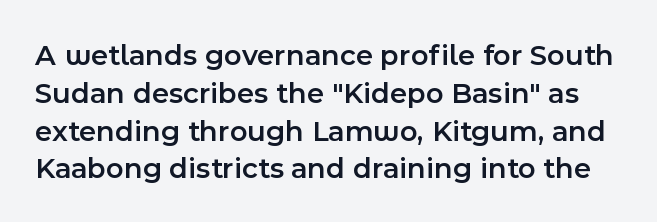
Quick note: interline space is typical. Ordinary non-slanted type is in use. Heft: intermediate — a semibold. This sample uses plain, unmodified letter spacing. The gap between lines stays unmarked. Do the characters align in a grid? No, the font is proportional.
